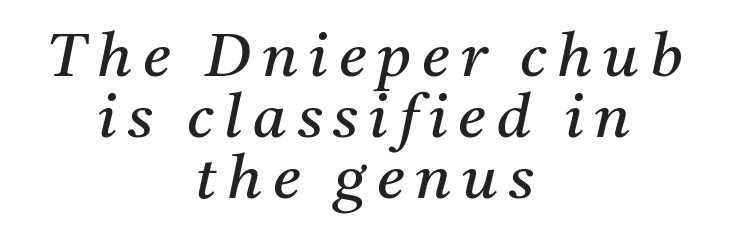
{"serif": "yes", "italic": "yes", "lean": "right", "slant_degrees": 11, "bold": "no", "weight": "regular", "width": "normal", "stroke_contrast": "medium", "x_height": "medium", "monospaced": "no", "underline": "no", "align": "center", "line_spacing": "tight", "line_spacing_ratio": 1.0, "glyph_px": 61}
